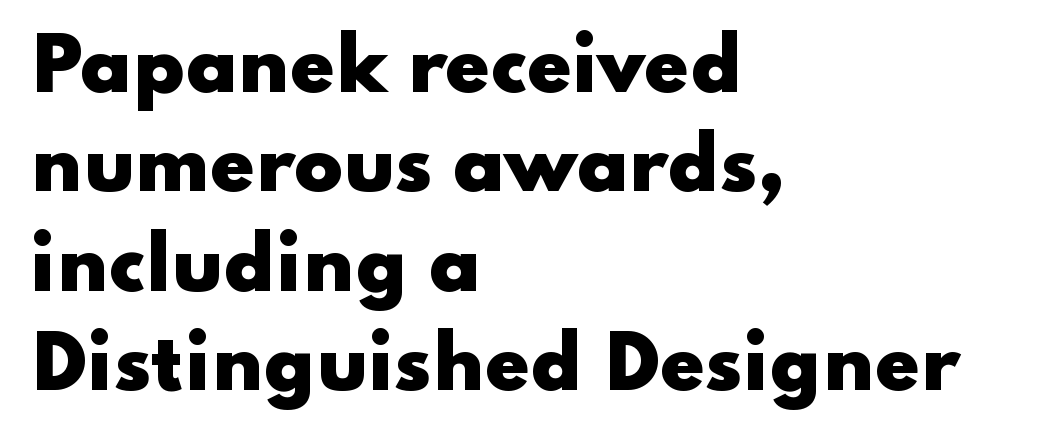
{"serif": "no", "italic": "no", "bold": "yes", "weight": "heavy", "width": "wide", "stroke_contrast": "low", "x_height": "small", "monospaced": "no", "underline": "no", "align": "left", "line_spacing": "normal", "line_spacing_ratio": 1.38, "letter_spacing": "normal", "letter_spacing_em": 0.0, "glyph_px": 72}
